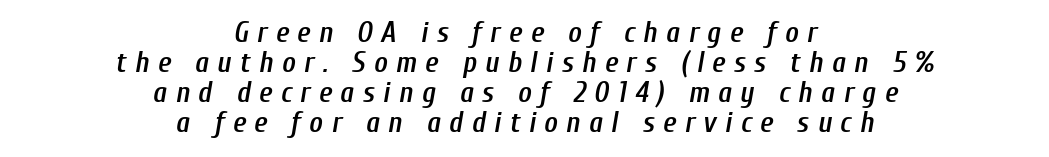
{"italic": "yes", "lean": "right", "slant_degrees": 10, "bold": "semi", "weight": "semibold", "width": "condensed", "stroke_contrast": "low", "x_height": "medium", "monospaced": "no", "underline": "no", "align": "center", "line_spacing": "tight", "line_spacing_ratio": 1.04, "letter_spacing": "wide", "letter_spacing_em": 0.29, "glyph_px": 29}
